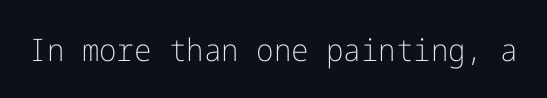
The tracking reads as untouched default to a designer's eye. Unbolded letterforms with no extra heft. Font category for this specimen: sans-serif. The specimen reads as upright at a glance. Bare-footed words on every line.
